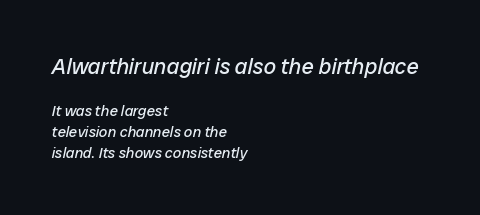
Size hierarchy here favors the leading block over the trailing one. Leading matches the norm, producing a regular column. Quick note: italic. You could call the tracking neutral — neither tight nor loose. Horizontally, the lines are justified to the leading edge only. Words float on clear page, feet unadorned.
